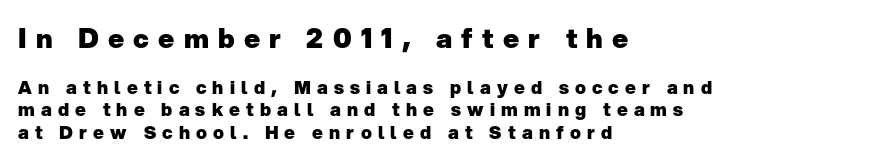
The image shows 27 px bold type, upright; set left-aligned, normal line spacing (1.26x), unusually wide letter spacing (+0.34 em), not underlined; the first (top) block is 1.5x larger.
